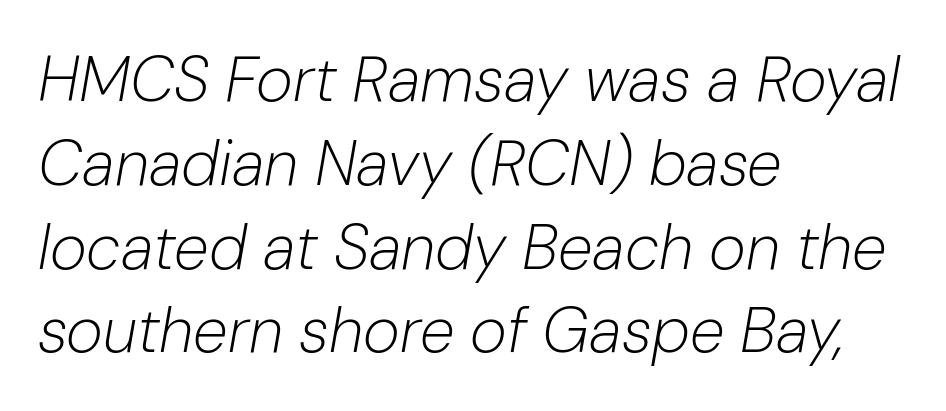
The image shows 63 px light type, italic (leaning right); set left-aligned, normal line spacing (1.33x), normal letter spacing, not underlined; low stroke contrast and a medium x-height.
